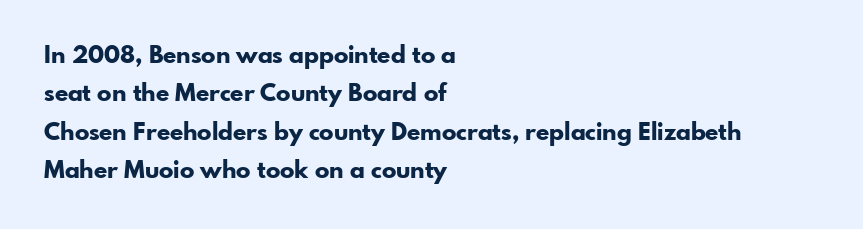
{"italic": "no", "bold": "yes", "underline": "no", "align": "left", "line_spacing": "normal", "line_spacing_ratio": 1.6, "letter_spacing": "normal", "letter_spacing_em": 0.0, "glyph_px": 24}
